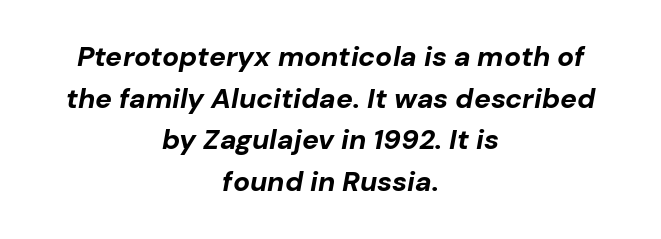
Q: Is the text bold? A: Yes.
Q: Is the text italic (slanted)? A: Yes, it leans right by about 10 degrees.
Q: Is the text underlined? A: No.
Q: How is the paragraph aligned? A: Centered.
Q: Is the spacing between letters normal or unusually wide? A: Normal.
Q: Is the spacing between lines tight, normal or loose? A: Normal.
Q: Width (condensed, normal, or wide)? A: Normal.
Q: Stroke contrast? A: Low.
Q: x-height? A: Medium.
Q: Monospaced? A: No.
